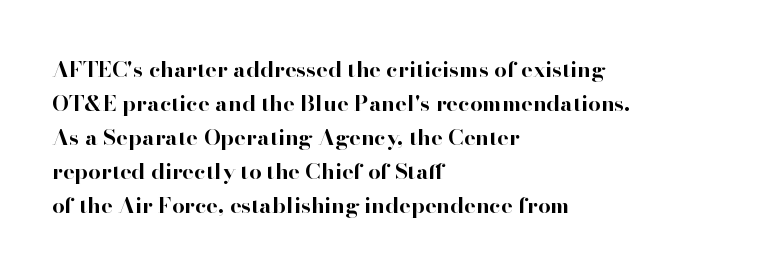
The image shows 22 px bold type, upright; set left-aligned, normal line spacing (1.55x), normal letter spacing, not underlined.
